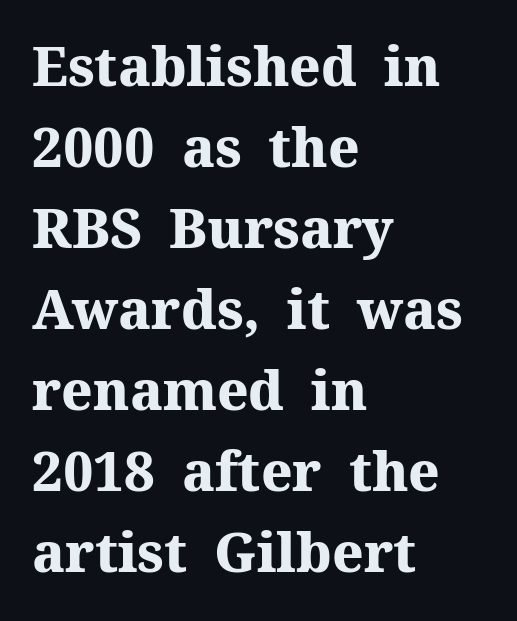
Q: Is the text bold? A: Yes.
Q: Is the text italic (slanted)? A: No, it is upright.
Q: Is the typeface a serif or a sans-serif typeface? A: Serif.
Q: Is the text underlined? A: No.
Q: How is the paragraph aligned? A: Left-aligned.
Q: Is the spacing between letters normal or unusually wide? A: Normal.
Q: Is the spacing between lines tight, normal or loose? A: Normal.
Q: Width (condensed, normal, or wide)? A: Normal.
Q: Stroke contrast? A: Medium.
Q: x-height? A: Medium.
Q: Monospaced? A: No.
